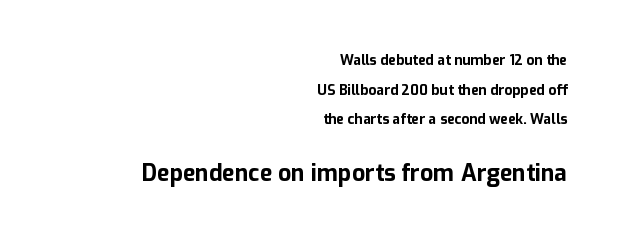
Q: Is the text bold? A: Yes.
Q: Is the text italic (slanted)? A: No, it is upright.
Q: Is the text underlined? A: No.
Q: How is the paragraph aligned? A: Right-aligned.
Q: Is the spacing between letters normal or unusually wide? A: Normal.
Q: Is the spacing between lines tight, normal or loose? A: Loose.
Q: Which block of text is set in a larger size, the first (top) or the second (bottom)? A: The second (bottom) one.
